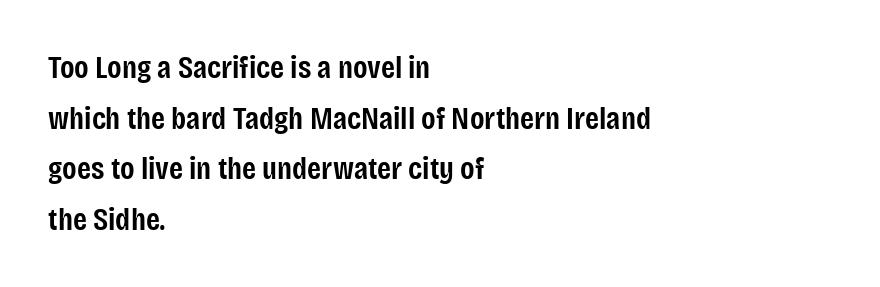
Q: Is the text bold? A: Semi-bold.
Q: Is the text italic (slanted)? A: No, it is upright.
Q: Is the typeface a serif or a sans-serif typeface? A: Sans-serif.
Q: Is the text underlined? A: No.
Q: How is the paragraph aligned? A: Left-aligned.
Q: Is the spacing between letters normal or unusually wide? A: Normal.
Q: Is the spacing between lines tight, normal or loose? A: Normal.
Q: Width (condensed, normal, or wide)? A: Condensed.
Q: Stroke contrast? A: Low.
Q: x-height? A: Large.
Q: Monospaced? A: No.
